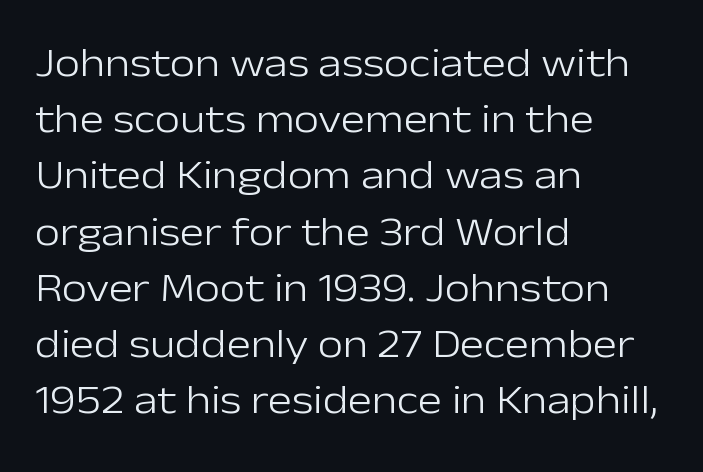
Q: Is the text bold? A: No.
Q: Is the text italic (slanted)? A: No, it is upright.
Q: Is the typeface a serif or a sans-serif typeface? A: Sans-serif.
Q: Is the text underlined? A: No.
Q: How is the paragraph aligned? A: Left-aligned.
Q: Is the spacing between letters normal or unusually wide? A: Normal.
Q: Is the spacing between lines tight, normal or loose? A: Normal.
Q: Width (condensed, normal, or wide)? A: Normal.
Q: Stroke contrast? A: Low.
Q: x-height? A: Medium.
Q: Monospaced? A: No.
